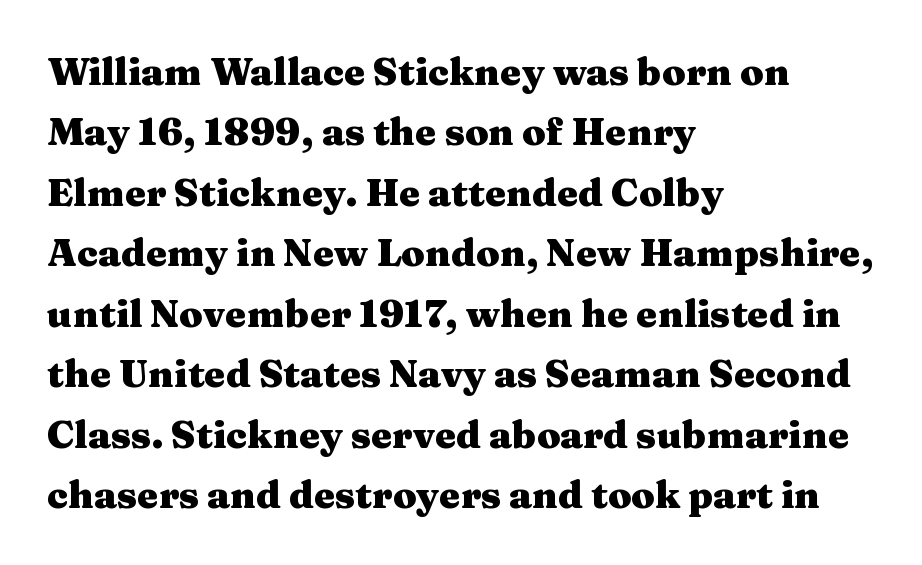
The image shows 38 px heavy, wide serif type, upright; set left-aligned, normal line spacing (1.59x), normal letter spacing, not underlined; medium stroke contrast and a medium x-height.
